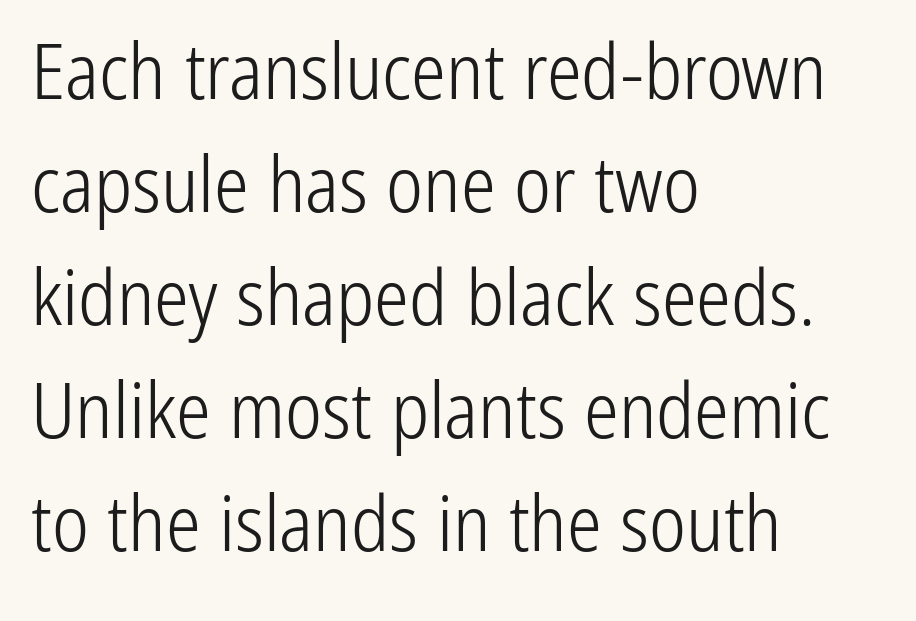
Q: Is the text bold? A: No.
Q: Is the text italic (slanted)? A: No, it is upright.
Q: Is the typeface a serif or a sans-serif typeface? A: Sans-serif.
Q: Is the text underlined? A: No.
Q: How is the paragraph aligned? A: Left-aligned.
Q: Is the spacing between letters normal or unusually wide? A: Normal.
Q: Is the spacing between lines tight, normal or loose? A: Normal.
Q: Width (condensed, normal, or wide)? A: Condensed.
Q: Stroke contrast? A: Low.
Q: x-height? A: Medium.
Q: Monospaced? A: No.
